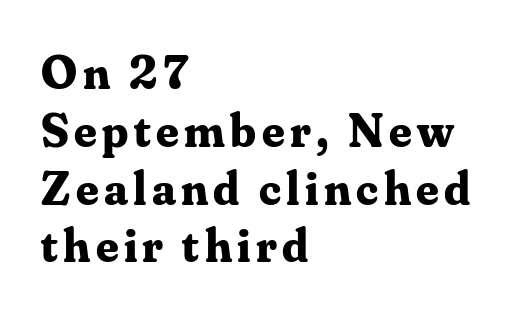
Casual observation: everything's shoved over to the left. Just letters on the line, the space beneath them empty. Does the lettering tilt? It doesn't — this is upright. A full-strength bold gives these letters their thick strokes.
